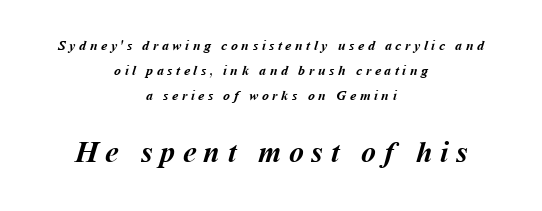
{"bold": "yes", "weight": "semibold", "width": "normal", "stroke_contrast": "medium", "x_height": "medium", "monospaced": "no", "underline": "no", "align": "center", "line_spacing_ratio": 1.79, "letter_spacing": "wide", "letter_spacing_em": 0.25, "larger_block": "second", "size_ratio": 2.14, "glyph_px": 30}
